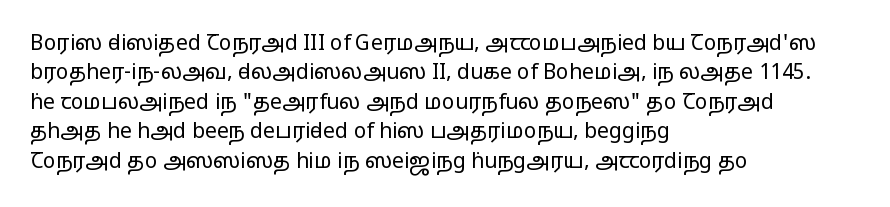
{"italic": "no", "bold": "no", "underline": "no", "align": "left", "line_spacing": "normal", "line_spacing_ratio": 1.4, "letter_spacing": "normal", "letter_spacing_em": 0.0, "glyph_px": 21}
